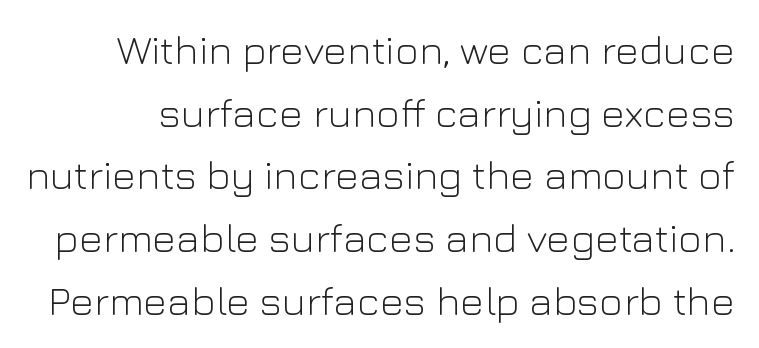
The image shows 41 px light sans-serif type, upright; set normal line spacing (1.53x), normal letter spacing, not underlined; low stroke contrast and a medium x-height.
